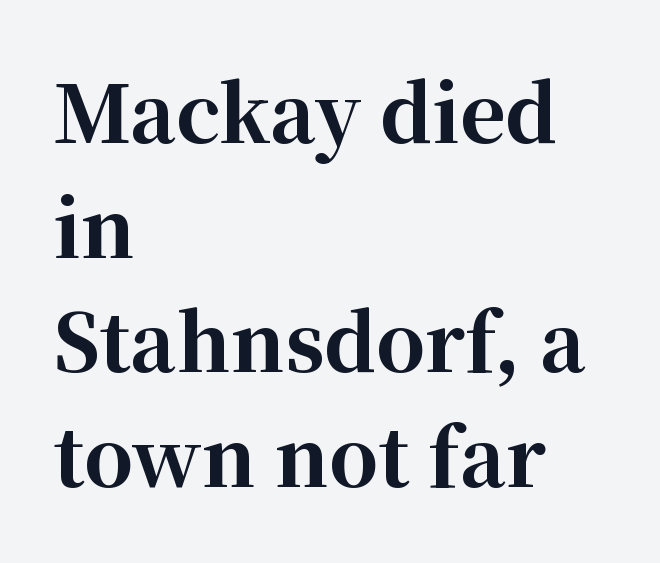
The image shows 78 px bold serif type, upright; set left-aligned, normal line spacing (1.47x), normal letter spacing, not underlined; high stroke contrast and a medium x-height.
